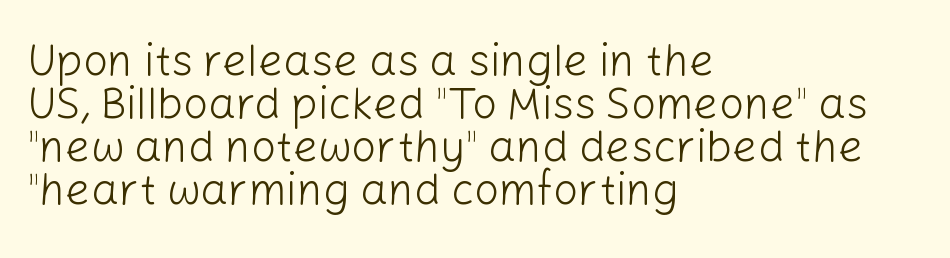
{"serif": "no", "italic": "no", "bold": "no", "weight": "light", "width": "normal", "stroke_contrast": "low", "x_height": "medium", "monospaced": "no", "underline": "no", "align": "left", "line_spacing": "tight", "line_spacing_ratio": 0.98, "letter_spacing": "normal", "letter_spacing_em": 0.0, "glyph_px": 44}
